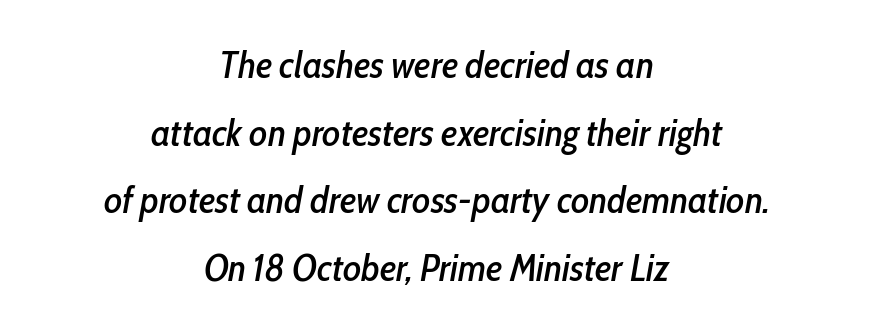
{"italic": "yes", "lean": "right", "slant_degrees": 10, "width": "condensed", "stroke_contrast": "low", "x_height": "medium", "monospaced": "no", "underline": "no", "align": "center", "line_spacing_ratio": 1.78, "letter_spacing": "normal", "letter_spacing_em": 0.0, "glyph_px": 38}
